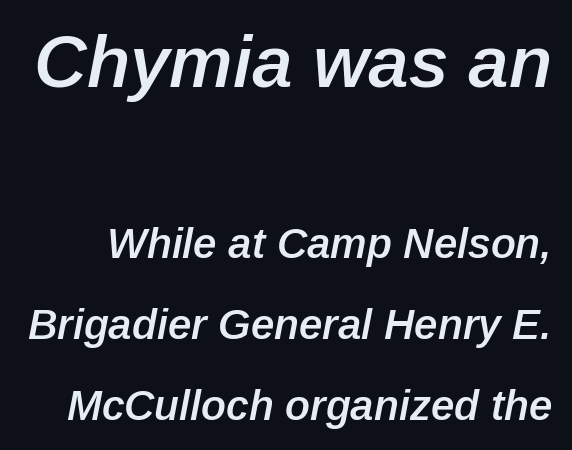
The image shows 73 px semibold type, italic (leaning right); set loose line spacing (1.93x), normal letter spacing, not underlined; the first (top) block is 1.74x larger; low stroke contrast and a medium x-height.
